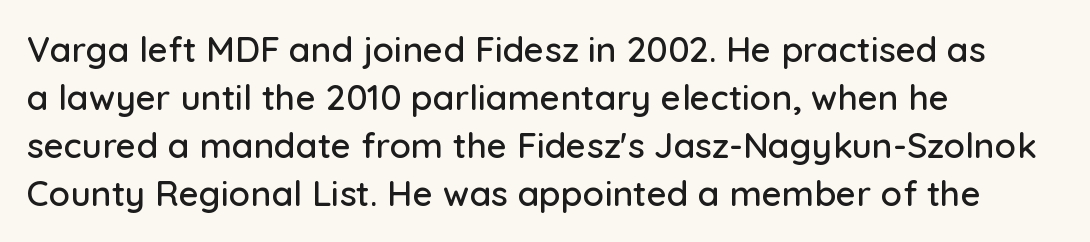
When letters stand straight like this, we call the style roman or upright. The leading is moderate, giving the passage an even texture. A typesetter would call this proportional, since set widths differ per character. Check where the strokes stop: nothing finishes them off — pure sans. The letterforms sit shoulder to shoulder at normal distance. The specimen omits any rule beneath the text block's lines.
